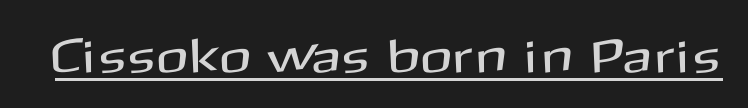
Ordinary non-slanted type is in use. Caption: lettering with a line underneath. Do the characters align in a grid? No, the font is proportional. Grotesque or geometric, the face here clearly has no serifs.
